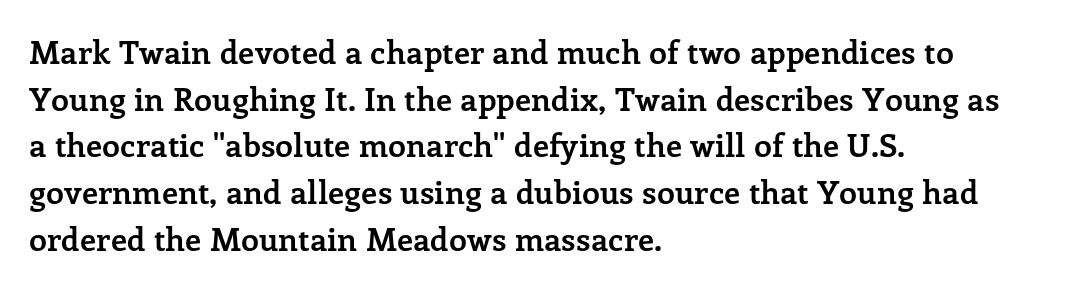
The tracking reads as untouched default to a designer's eye. The ragged edge is on the right, which tells us the setting is flush left. Typographically, this falls in the serif category. Bold? Absolutely — the strokes are thick and heavy.
